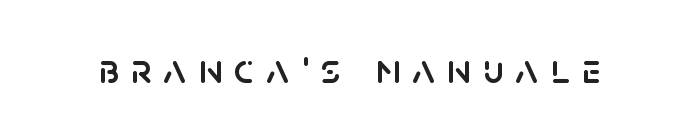
The image shows 42 px sans-serif type, upright; set unusually wide letter spacing (+0.29 em), not underlined; low stroke contrast and a large x-height.
